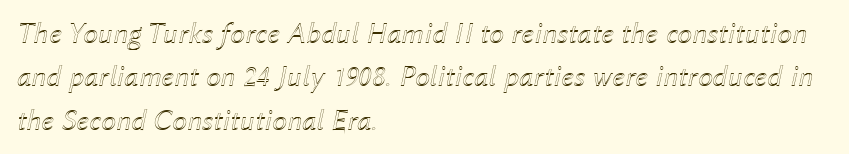
Q: Is the text italic (slanted)? A: Yes, it leans right by about 12 degrees.
Q: Is the text underlined? A: No.
Q: How is the paragraph aligned? A: Left-aligned.
Q: Is the spacing between letters normal or unusually wide? A: Normal.
Q: Is the spacing between lines tight, normal or loose? A: Normal.
Q: Width (condensed, normal, or wide)? A: Normal.
Q: x-height? A: Medium.
Q: Monospaced? A: No.
